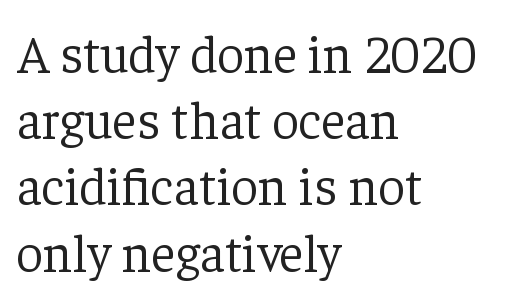
The image shows 53 px light serif type, upright; set left-aligned, normal line spacing (1.25x), normal letter spacing, not underlined; low stroke contrast and a medium x-height.
